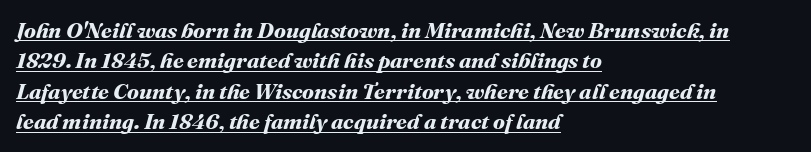
The image shows 22 px bold type; set left-aligned, normal line spacing (1.38x), normal letter spacing, underlined.
